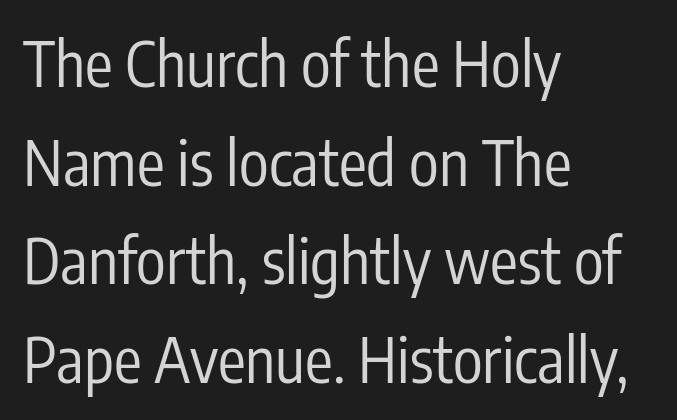
Q: Is the text bold? A: No.
Q: Is the text italic (slanted)? A: No, it is upright.
Q: Is the typeface a serif or a sans-serif typeface? A: Sans-serif.
Q: Is the text underlined? A: No.
Q: How is the paragraph aligned? A: Left-aligned.
Q: Is the spacing between letters normal or unusually wide? A: Normal.
Q: Is the spacing between lines tight, normal or loose? A: Normal.
Q: Width (condensed, normal, or wide)? A: Condensed.
Q: Stroke contrast? A: Low.
Q: x-height? A: Medium.
Q: Monospaced? A: No.
